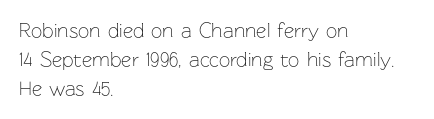
Beneath every word, the page is bare. Stems here are at most as thick as an everyday book face. When letters stand straight like this, we call the style roman or upright. This rendering leaves character spacing at its baseline value. The rendering uses a moderate line-height, typical for paragraphs.
